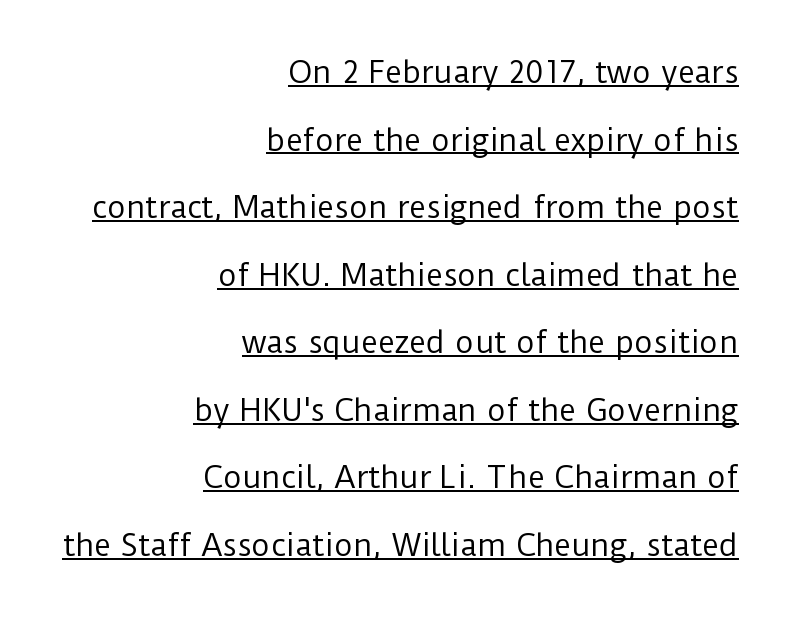
The image shows 29 px regular-weight sans-serif type, upright; set right-aligned, loose line spacing (2.33x), normal letter spacing, underlined; low stroke contrast and a medium x-height.
